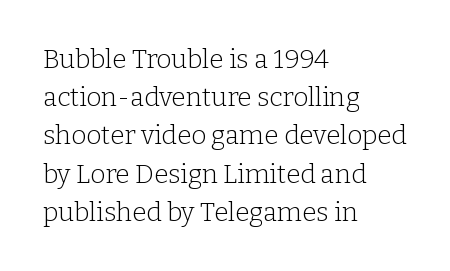
Q: Is the text bold? A: No.
Q: Is the text italic (slanted)? A: No, it is upright.
Q: Is the text underlined? A: No.
Q: How is the paragraph aligned? A: Left-aligned.
Q: Is the spacing between letters normal or unusually wide? A: Normal.
Q: Is the spacing between lines tight, normal or loose? A: Normal.
